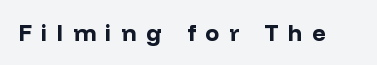
Every stem runs plumb, perpendicular to the baseline. Bare-footed words on every line. The tracking jumps out immediately: characters are airy and widely separated. Plenty of ink on the page — the face is bold.
